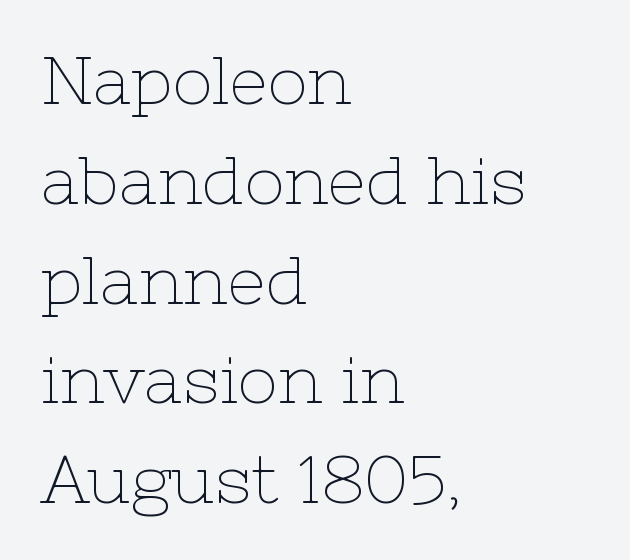
{"serif": "yes", "italic": "no", "bold": "no", "weight": "thin", "width": "normal", "stroke_contrast": "low", "x_height": "medium", "monospaced": "no", "underline": "no", "align": "left", "line_spacing": "normal", "line_spacing_ratio": 1.49, "letter_spacing": "normal", "letter_spacing_em": 0.0, "glyph_px": 67}
